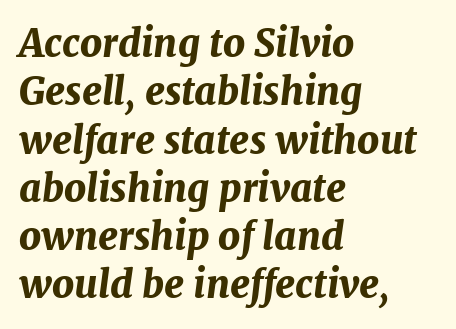
Q: Is the text bold? A: Yes.
Q: Is the text italic (slanted)? A: Yes, it leans right by about 7 degrees.
Q: Is the text underlined? A: No.
Q: How is the paragraph aligned? A: Left-aligned.
Q: Is the spacing between letters normal or unusually wide? A: Normal.
Q: Is the spacing between lines tight, normal or loose? A: Normal.
Q: Width (condensed, normal, or wide)? A: Normal.
Q: Stroke contrast? A: Medium.
Q: x-height? A: Medium.
Q: Monospaced? A: No.
